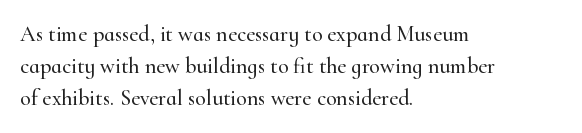
These lines were composed using upright roman letters. If you drew a ruler down the left edge, every line would touch it. In terms of leading, this rendering sits right in the middle. These lines keep a tight, regular rhythm from letter to letter. The glyphs are unaccompanied by any horizontal stroke below them.
